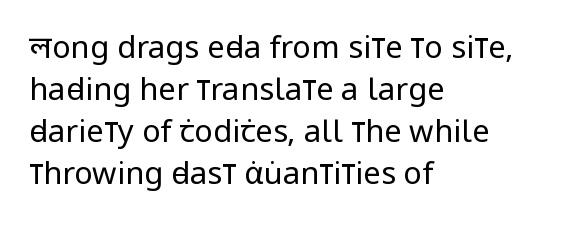
{"serif": "no", "italic": "no", "bold": "no", "weight": "regular", "width": "condensed", "stroke_contrast": "low", "x_height": "large", "monospaced": "no", "underline": "no", "align": "left", "line_spacing": "normal", "line_spacing_ratio": 1.36, "letter_spacing": "normal", "letter_spacing_em": 0.0, "glyph_px": 31}
